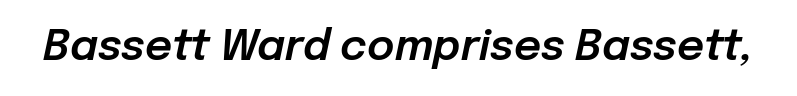
{"italic": "yes", "lean": "right", "slant_degrees": 12, "width": "normal", "stroke_contrast": "low", "x_height": "medium", "monospaced": "no", "underline": "no", "letter_spacing": "normal", "letter_spacing_em": 0.0, "glyph_px": 42}
